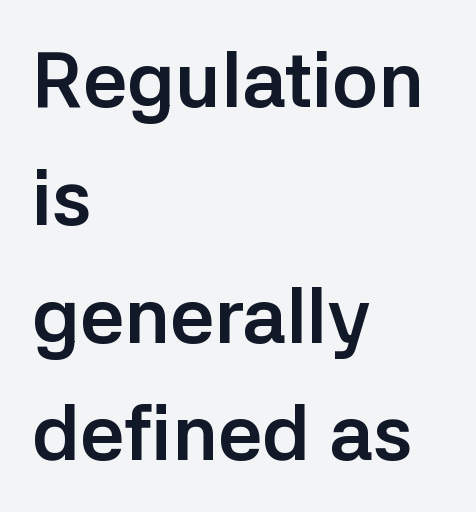
The image shows 78 px semibold sans-serif type, upright; set left-aligned, normal line spacing (1.51x), normal letter spacing, not underlined; low stroke contrast and a medium x-height.
